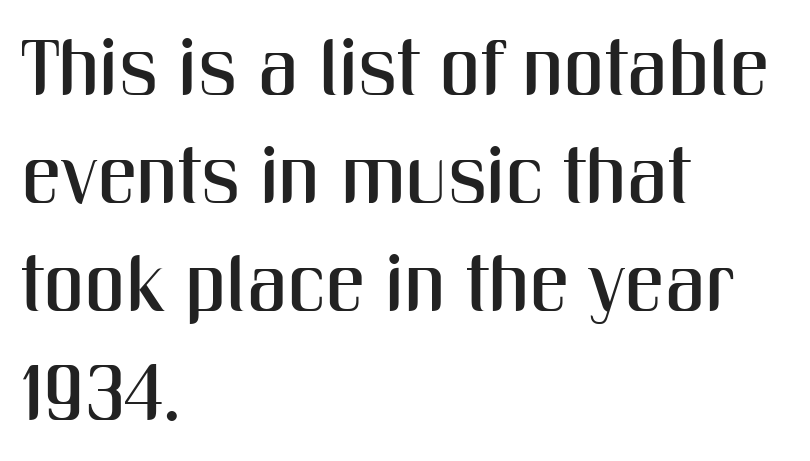
{"serif": "no", "italic": "no", "width": "condensed", "stroke_contrast": "medium", "x_height": "medium", "monospaced": "no", "underline": "no", "align": "left", "line_spacing": "normal", "line_spacing_ratio": 1.37, "letter_spacing": "normal", "letter_spacing_em": 0.0, "glyph_px": 79}
